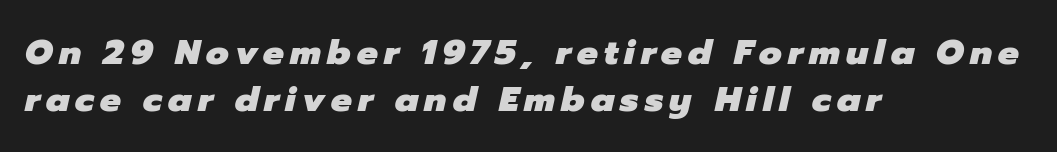
{"italic": "yes", "lean": "right", "slant_degrees": 12, "bold": "yes", "weight": "heavy", "width": "normal", "stroke_contrast": "low", "x_height": "medium", "monospaced": "no", "underline": "no", "align": "left", "line_spacing": "normal", "line_spacing_ratio": 1.35, "glyph_px": 35}
